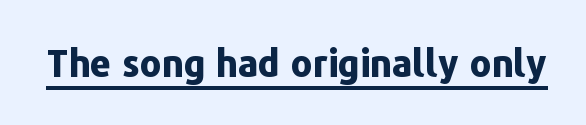
The image shows 37 px bold sans-serif type, upright; set normal letter spacing, underlined; low stroke contrast and a medium x-height.
